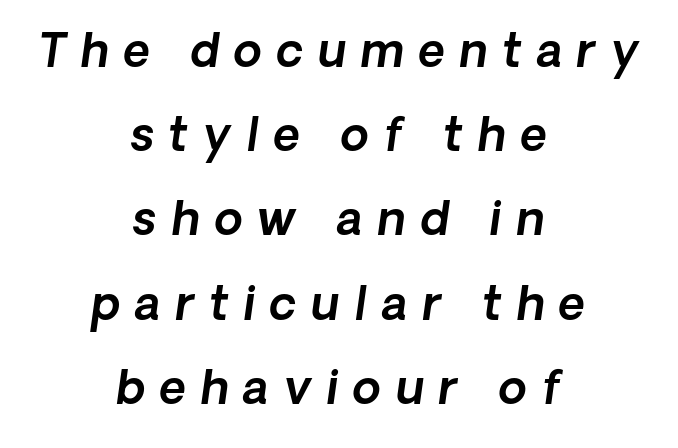
Q: Is the typeface a serif or a sans-serif typeface? A: Sans-serif.
Q: Is the text underlined? A: No.
Q: How is the paragraph aligned? A: Centered.
Q: Is the spacing between letters normal or unusually wide? A: Unusually wide.
Q: Width (condensed, normal, or wide)? A: Normal.
Q: x-height? A: Medium.
Q: Monospaced? A: No.
